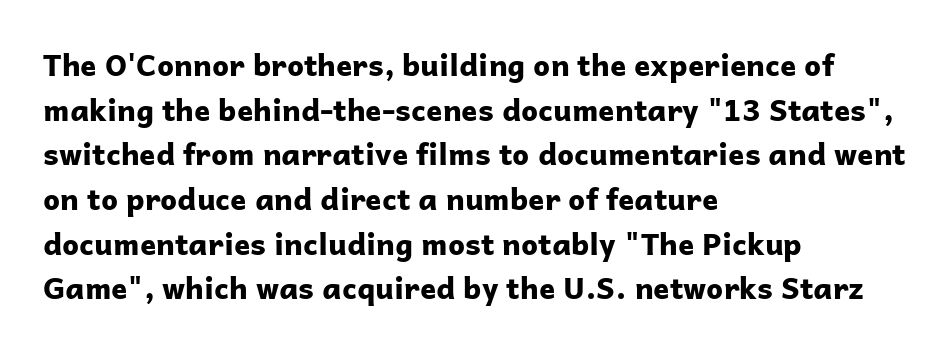
The image shows 30 px bold sans-serif type, upright; set left-aligned, normal line spacing (1.49x), normal letter spacing, not underlined; low stroke contrast and a medium x-height.
